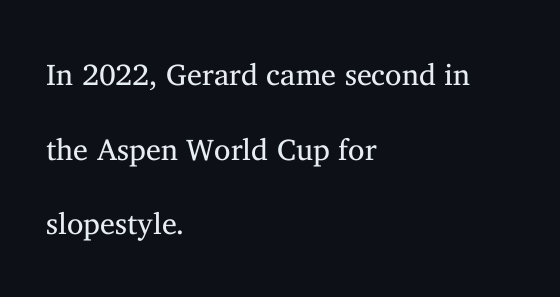
Think standard paragraph weight, or any step lighter than that. The specimen reads as upright at a glance. Each letter keeps its own natural width here, so spacing adapts to shape. If you measured baseline to baseline, you'd find a long distance. You can tell from the footed stems that serif type was used.
